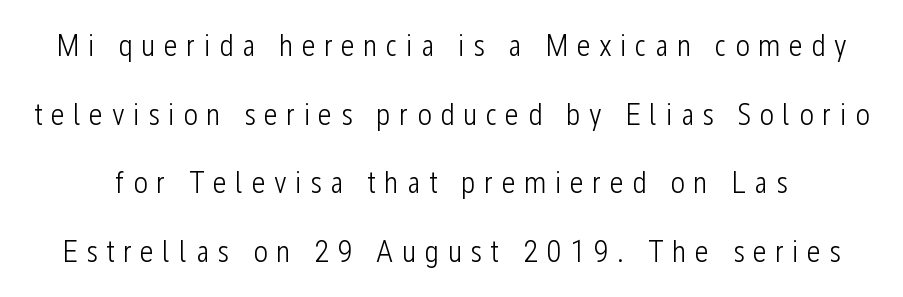
Q: Is the text bold? A: No.
Q: Is the text italic (slanted)? A: No, it is upright.
Q: Is the typeface a serif or a sans-serif typeface? A: Sans-serif.
Q: Is the text underlined? A: No.
Q: Is the spacing between letters normal or unusually wide? A: Unusually wide.
Q: Is the spacing between lines tight, normal or loose? A: Loose.
Q: Width (condensed, normal, or wide)? A: Condensed.
Q: Stroke contrast? A: Low.
Q: x-height? A: Medium.
Q: Monospaced? A: No.
